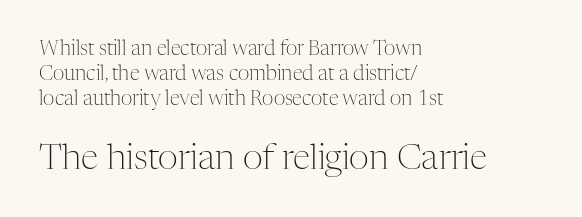
The lettering holds an erect, upright posture throughout. Clear beneath every line of the passage. The rag falls on the right side of this text block. Unlike a clean sans, this face finishes its strokes with serifs.
